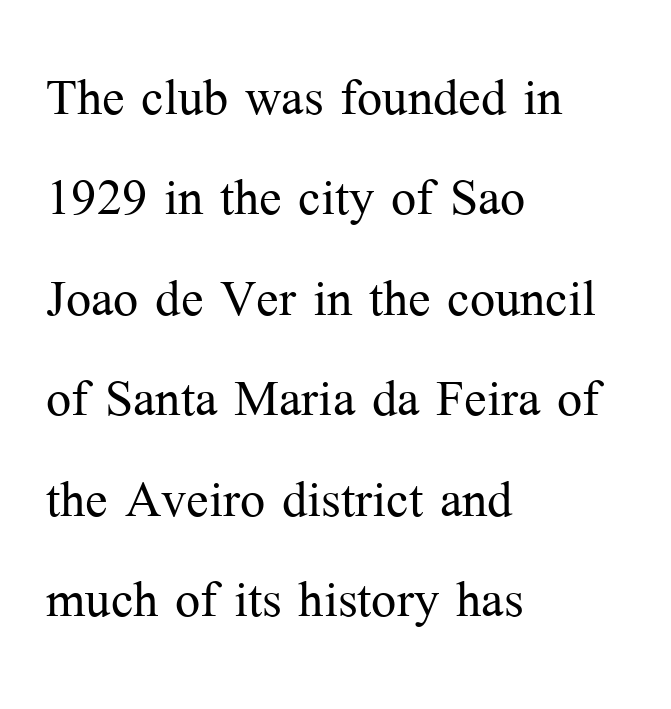
{"serif": "yes", "italic": "no", "bold": "no", "weight": "light", "width": "normal", "stroke_contrast": "medium", "x_height": "medium", "monospaced": "no", "underline": "no", "align": "left", "line_spacing": "normal", "line_spacing_ratio": 1.5, "letter_spacing": "normal", "letter_spacing_em": 0.0, "glyph_px": 67}
